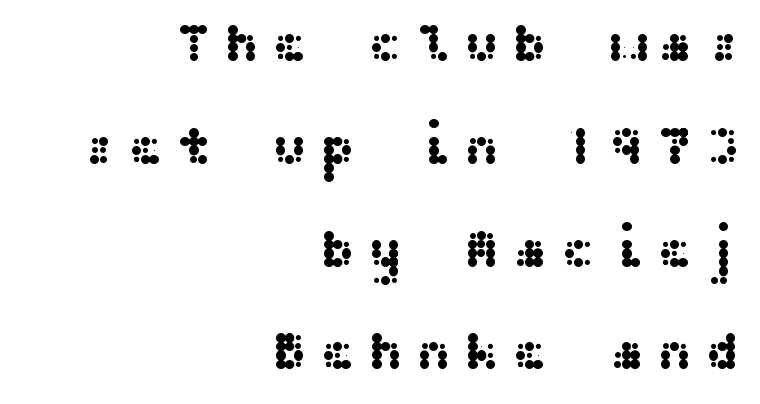
{"serif": "no", "italic": "no", "width": "wide", "stroke_contrast": "medium", "x_height": "medium", "underline": "no", "align": "right", "line_spacing": "loose", "line_spacing_ratio": 1.94, "letter_spacing": "wide", "letter_spacing_em": 0.24, "glyph_px": 53}
